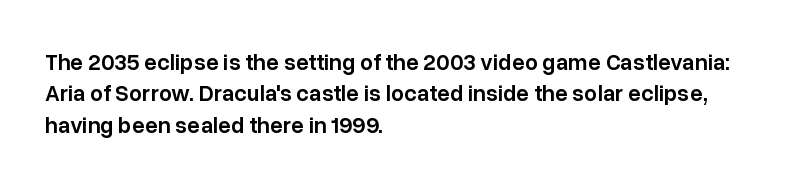
{"italic": "no", "bold": "semi", "underline": "no", "align": "left", "line_spacing": "normal", "line_spacing_ratio": 1.36, "letter_spacing": "normal", "letter_spacing_em": 0.0, "glyph_px": 23}
